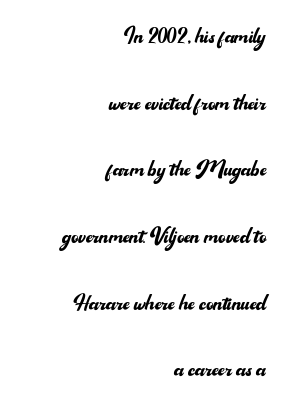
The image shows 28 px regular-weight sans-serif type; set right-aligned, loose line spacing (2.38x), normal letter spacing, not underlined; medium stroke contrast and a small x-height.
